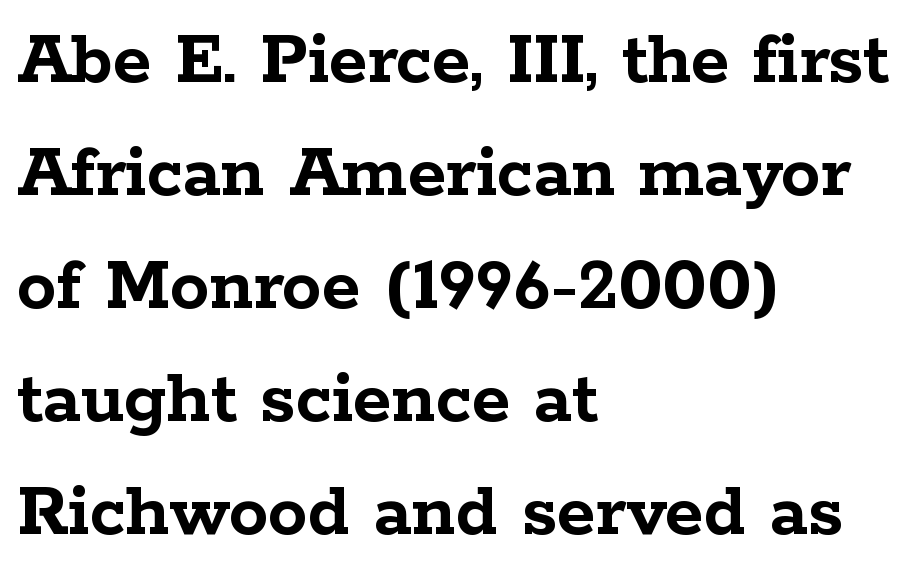
Do the characters align in a grid? No, the font is proportional. Underline: absent. These lines are composed in type with serifs. Teacher's note: observe the even left margin — that is flush-left alignment.
